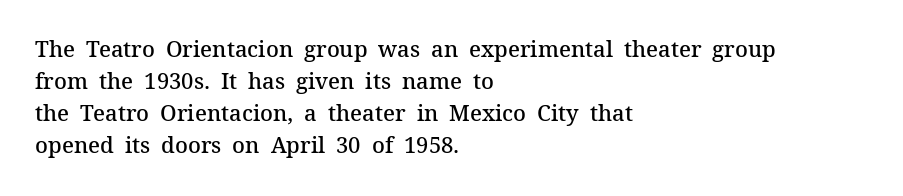
Q: Is the text bold? A: Semi-bold.
Q: Is the text italic (slanted)? A: No, it is upright.
Q: Is the text underlined? A: No.
Q: How is the paragraph aligned? A: Left-aligned.
Q: Is the spacing between letters normal or unusually wide? A: Normal.
Q: Is the spacing between lines tight, normal or loose? A: Normal.
